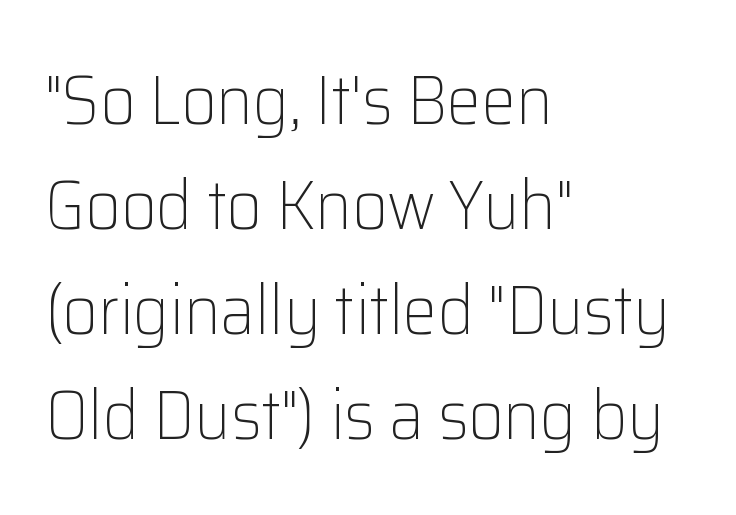
The image shows 69 px light sans-serif type, upright; set left-aligned, normal line spacing (1.52x), normal letter spacing, not underlined; low stroke contrast and a medium x-height.
